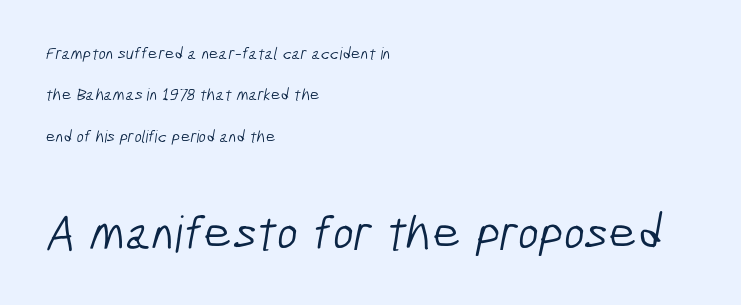
Is this a fixed-width face? No — the glyphs have proportional, varying widths. The words here are not underlined. Character size in the trailing block exceeds that of the leading block. Reading down the block, your eye returns to a fixed left position each line. You could call the tracking neutral — neither tight nor loose. Successive baselines arrive slowly, with a big drop between each.
